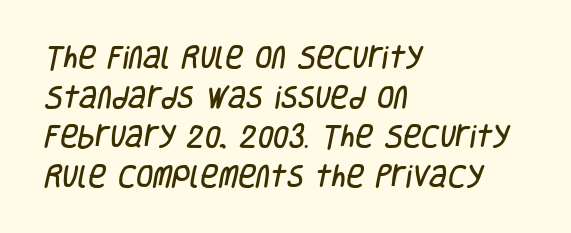
The lines in this sample share a left origin and differ only in where they stop. Honestly, the letter spacing is just normal — you wouldn't notice it. The line-height multiplier appears to be the usual default. Check under the words: just untouched page.
